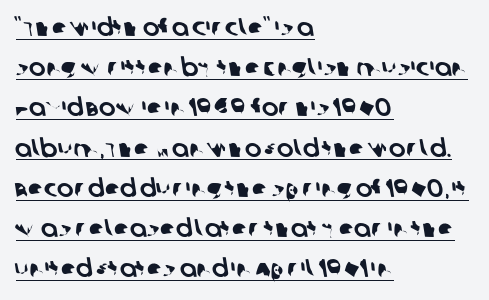
Q: Is the text underlined? A: Yes.
Q: How is the paragraph aligned? A: Left-aligned.
Q: Is the spacing between letters normal or unusually wide? A: Normal.
Q: Is the spacing between lines tight, normal or loose? A: Normal.
